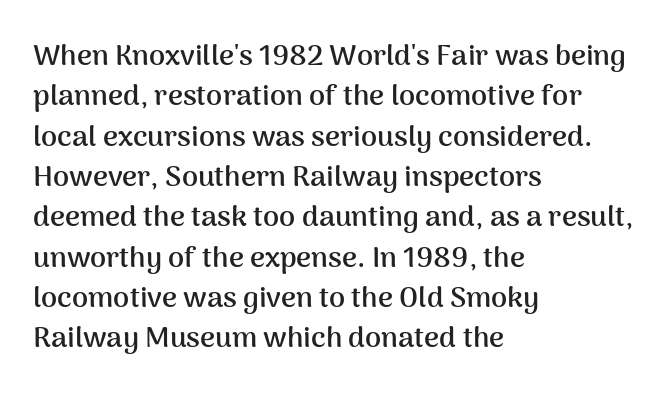
Each line starts at the same left margin while the right side varies. The passage shown stacks its lines at a standard gap. Anything drawn beneath the words? Only blank space. Type style note: lacks serifs.
